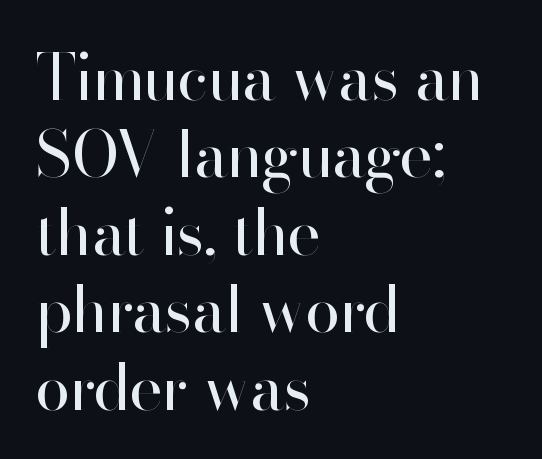
{"serif": "no", "italic": "no", "bold": "no", "weight": "regular", "width": "normal", "stroke_contrast": "high", "x_height": "small", "monospaced": "no", "underline": "no", "align": "left", "line_spacing_ratio": 1.21, "letter_spacing": "normal", "letter_spacing_em": 0.0, "glyph_px": 64}
